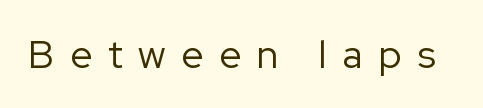
{"serif": "no", "italic": "no", "bold": "no", "weight": "regular", "width": "normal", "stroke_contrast": "low", "x_height": "medium", "monospaced": "no", "underline": "no", "letter_spacing": "wide", "letter_spacing_em": 0.41, "glyph_px": 39}
